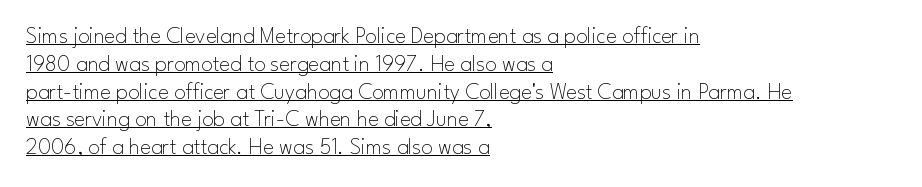
Q: Is the text bold? A: No.
Q: Is the text italic (slanted)? A: No, it is upright.
Q: Is the text underlined? A: Yes.
Q: How is the paragraph aligned? A: Left-aligned.
Q: Is the spacing between letters normal or unusually wide? A: Normal.
